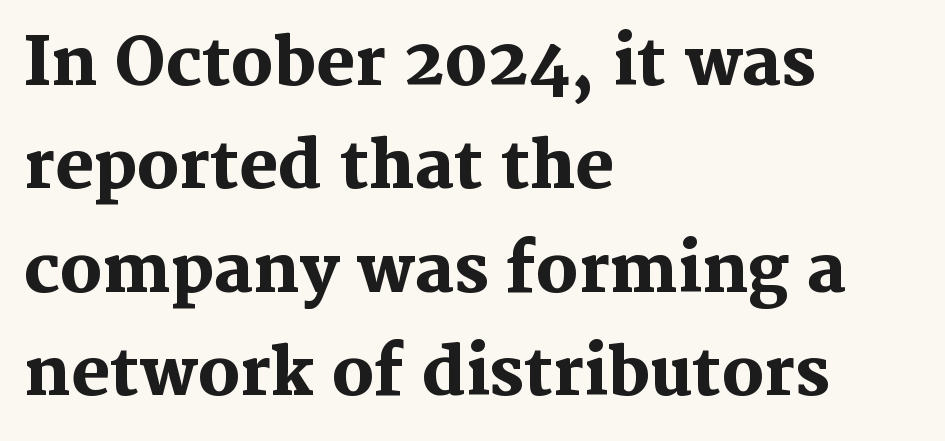
{"serif": "yes", "italic": "no", "bold": "yes", "weight": "heavy", "width": "normal", "stroke_contrast": "medium", "x_height": "medium", "monospaced": "no", "underline": "no", "align": "left", "line_spacing": "normal", "line_spacing_ratio": 1.59, "letter_spacing": "normal", "letter_spacing_em": 0.0, "glyph_px": 65}
